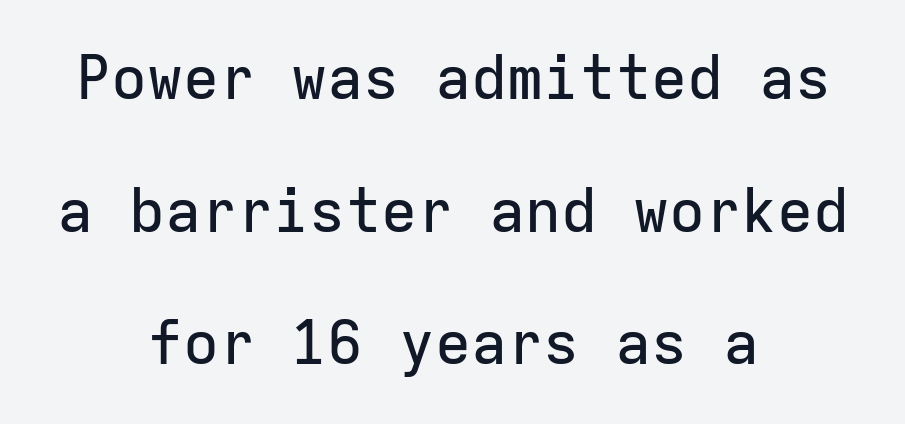
{"serif": "no", "italic": "no", "width": "normal", "stroke_contrast": "low", "x_height": "medium", "monospaced": "yes", "underline": "no", "align": "center", "line_spacing": "loose", "line_spacing_ratio": 2.21, "letter_spacing": "normal", "letter_spacing_em": 0.0, "glyph_px": 60}
